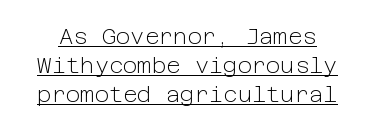
Bold? No — there's no thickening of the strokes. Caption: standard tracking, unaltered. Ascenders rise straight up at ninety degrees. The space between consecutive lines is moderate. Glance below the letters and you will spot a drawn line.
